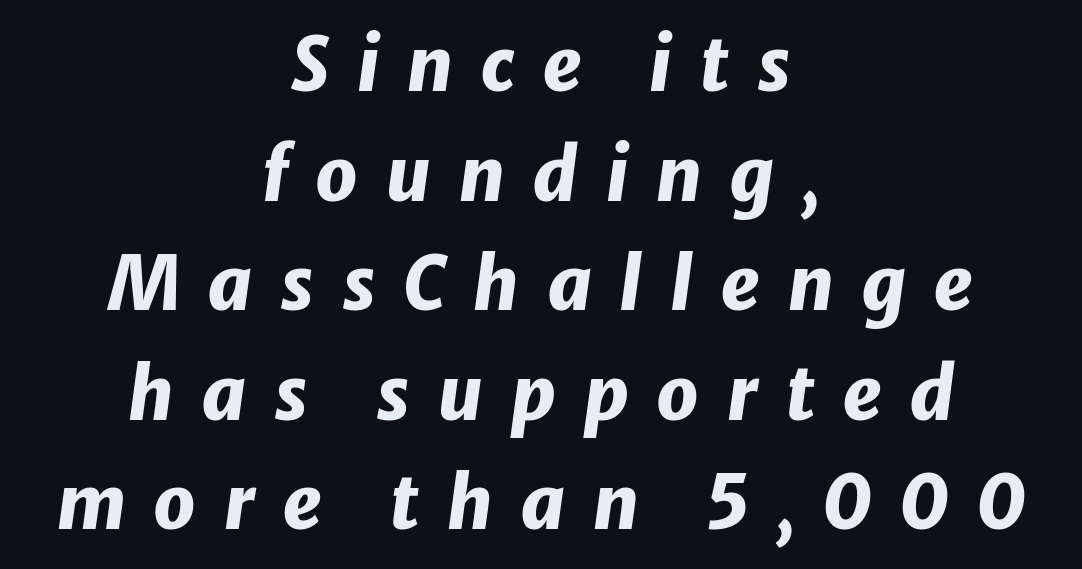
The image shows 74 px heavy type, italic (leaning right); set centered, normal line spacing (1.48x), unusually wide letter spacing (+0.36 em), not underlined; low stroke contrast and a medium x-height.
